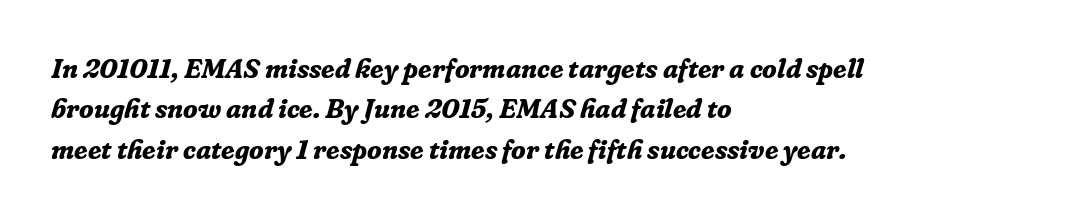
Q: Is the text bold? A: Yes.
Q: Is the text italic (slanted)? A: Yes, it leans right by about 16 degrees.
Q: Is the text underlined? A: No.
Q: How is the paragraph aligned? A: Left-aligned.
Q: Is the spacing between letters normal or unusually wide? A: Normal.
Q: Is the spacing between lines tight, normal or loose? A: Normal.
